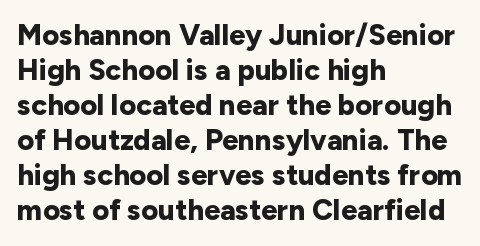
{"serif": "no", "italic": "no", "bold": "yes", "weight": "bold", "width": "normal", "stroke_contrast": "low", "x_height": "medium", "monospaced": "no", "underline": "no", "align": "left", "line_spacing_ratio": 1.21, "letter_spacing": "normal", "letter_spacing_em": 0.0, "glyph_px": 29}
